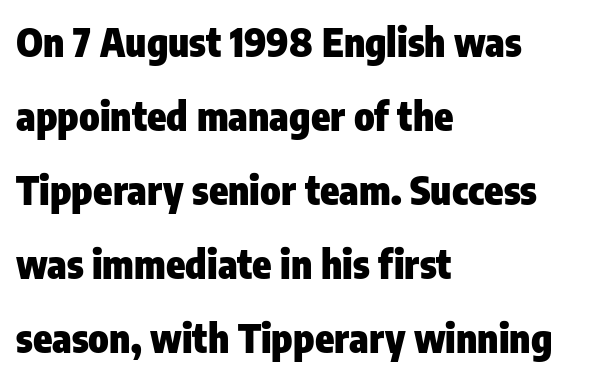
The image shows 39 px heavy, condensed sans-serif type, upright; set left-aligned, loose line spacing (1.9x), normal letter spacing, not underlined; low stroke contrast and a medium x-height.
